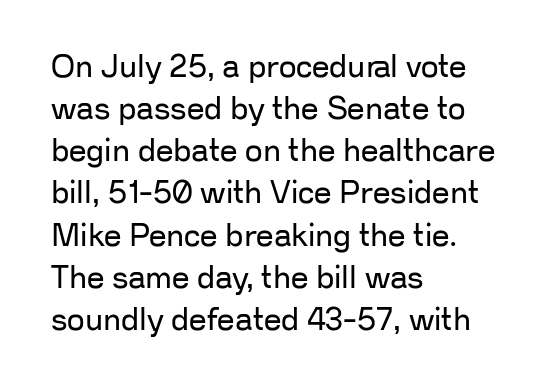
Q: Is the text bold? A: No.
Q: Is the text italic (slanted)? A: No, it is upright.
Q: Is the typeface a serif or a sans-serif typeface? A: Sans-serif.
Q: Is the text underlined? A: No.
Q: How is the paragraph aligned? A: Left-aligned.
Q: Is the spacing between letters normal or unusually wide? A: Normal.
Q: Is the spacing between lines tight, normal or loose? A: Normal.
Q: Width (condensed, normal, or wide)? A: Normal.
Q: Stroke contrast? A: Low.
Q: x-height? A: Medium.
Q: Monospaced? A: No.
